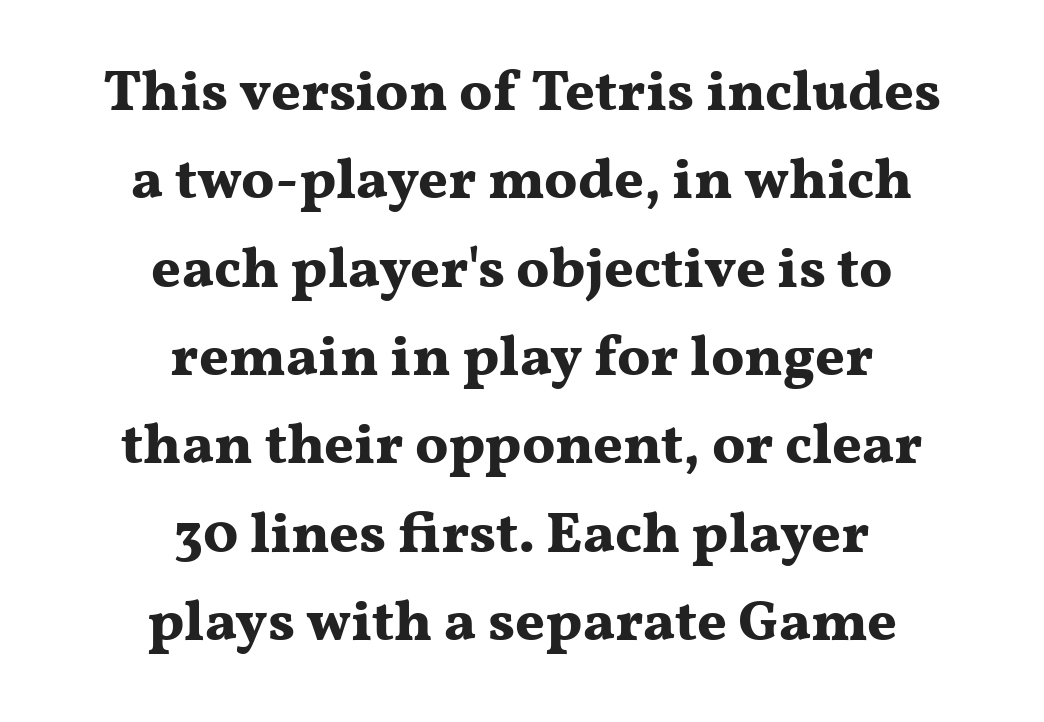
Q: Is the text bold? A: Yes.
Q: Is the text italic (slanted)? A: No, it is upright.
Q: Is the typeface a serif or a sans-serif typeface? A: Serif.
Q: Is the text underlined? A: No.
Q: How is the paragraph aligned? A: Centered.
Q: Is the spacing between letters normal or unusually wide? A: Normal.
Q: Is the spacing between lines tight, normal or loose? A: Normal.
Q: Width (condensed, normal, or wide)? A: Wide.
Q: Stroke contrast? A: Medium.
Q: x-height? A: Medium.
Q: Monospaced? A: No.
